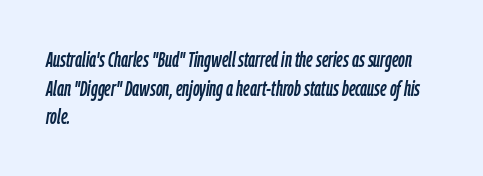
{"italic": "yes", "lean": "right", "slant_degrees": 9, "underline": "no", "align": "left", "line_spacing": "normal", "line_spacing_ratio": 1.36, "letter_spacing": "normal", "letter_spacing_em": 0.0, "glyph_px": 21}
